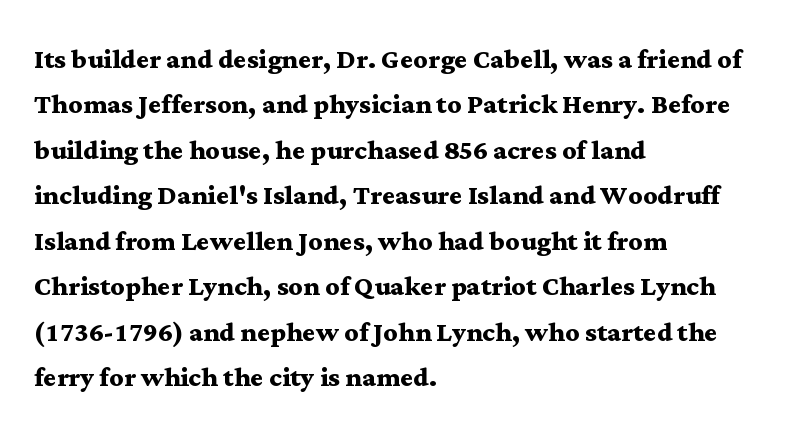
This sample has the flowing, uneven cadence of proportional lettering. Each new line begins a customary step beneath the previous one. Which margin do the lines hug? The left one — the right edge is uneven. Students, this is bold: see how much ink each stroke carries. It's the straight-up-and-down kind of type. Spacing between characters is what you'd get straight out of the box.
